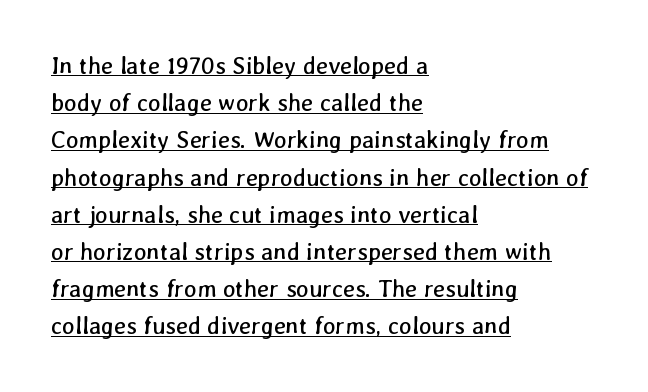
{"bold": "no", "underline": "yes", "align": "left", "line_spacing": "normal", "line_spacing_ratio": 1.55, "letter_spacing": "normal", "letter_spacing_em": 0.0, "glyph_px": 24}
